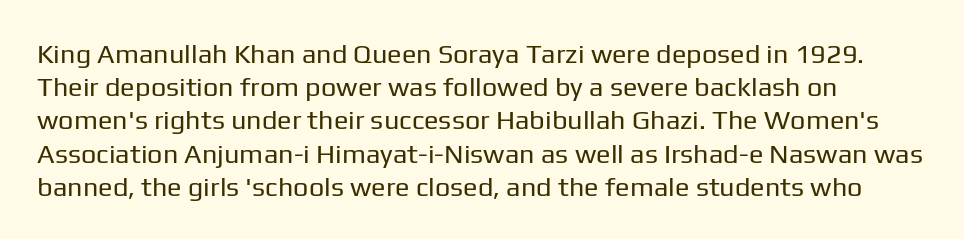
The zone under the glyphs is completely vacant. The passage is arranged the way most books set body copy — flush left. The type sits square on the baseline with zero lean. Weight: in the light-to-regular range. In terms of letterspacing, this is plain default setting.
